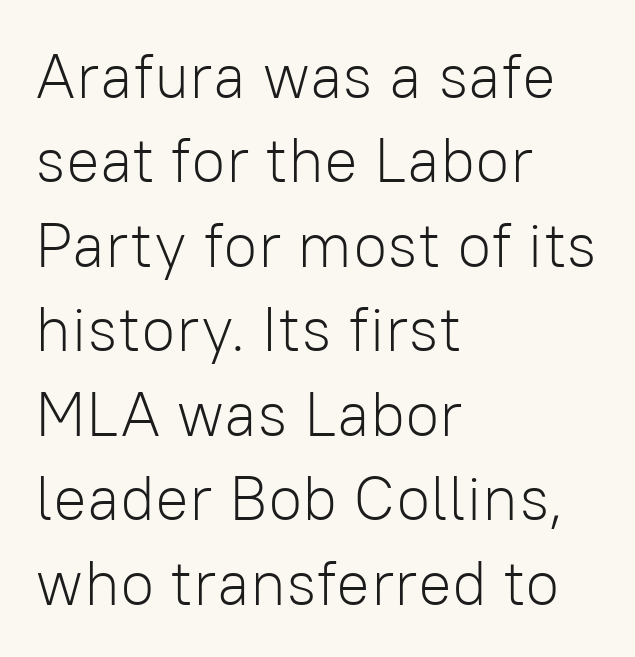
The image shows 63 px light sans-serif type, upright; set left-aligned, normal line spacing (1.34x), normal letter spacing, not underlined; low stroke contrast and a medium x-height.
